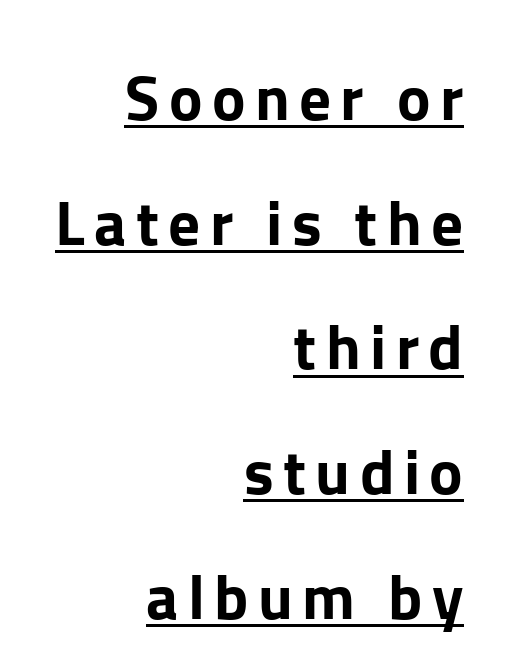
What kind of face is this? One without serifs — a sans. Posture: straight, roman, zero tilt. The vertical gap from one line to the next is large. The rendering uses natural spacing where letterforms have individual widths. The rendering anchors every line to the right-hand side. Descenders here cross a horizontal rule under the line.
